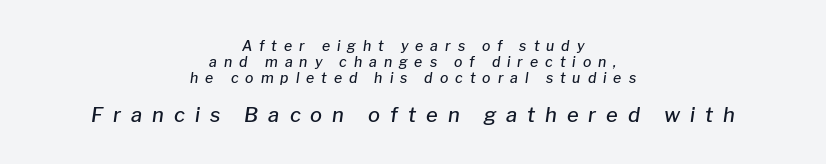
The image shows 20 px text type, italic (leaning right); set centered, line spacing 1.16x, unusually wide letter spacing (+0.5 em), not underlined; the second (bottom) block is 1.43x larger.
